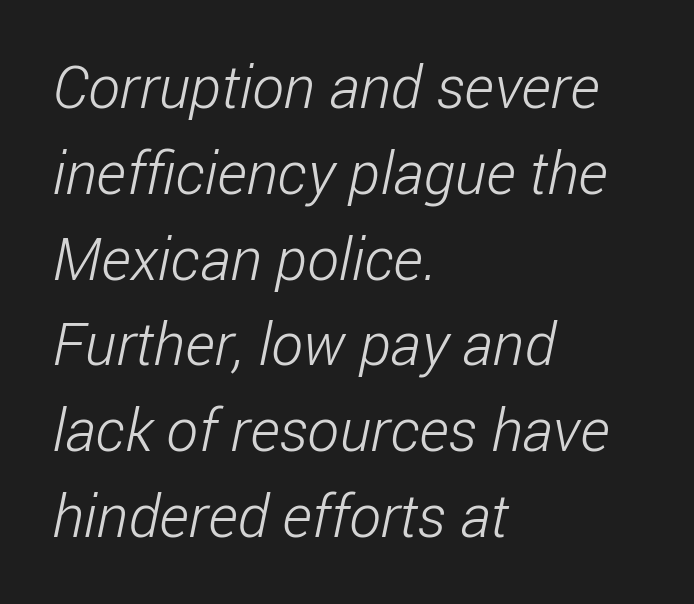
Q: Is the text bold? A: No.
Q: Is the typeface a serif or a sans-serif typeface? A: Sans-serif.
Q: Is the text underlined? A: No.
Q: How is the paragraph aligned? A: Left-aligned.
Q: Is the spacing between letters normal or unusually wide? A: Normal.
Q: Is the spacing between lines tight, normal or loose? A: Normal.
Q: Width (condensed, normal, or wide)? A: Condensed.
Q: Stroke contrast? A: Low.
Q: x-height? A: Medium.
Q: Monospaced? A: No.
